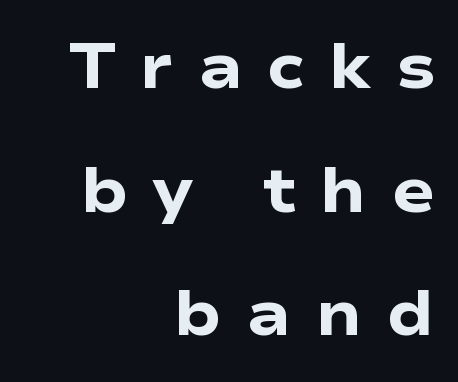
The image shows 64 px heavy, wide sans-serif type, upright; set right-aligned, loose line spacing (1.93x), unusually wide letter spacing (+0.38 em), not underlined; low stroke contrast and a medium x-height.
